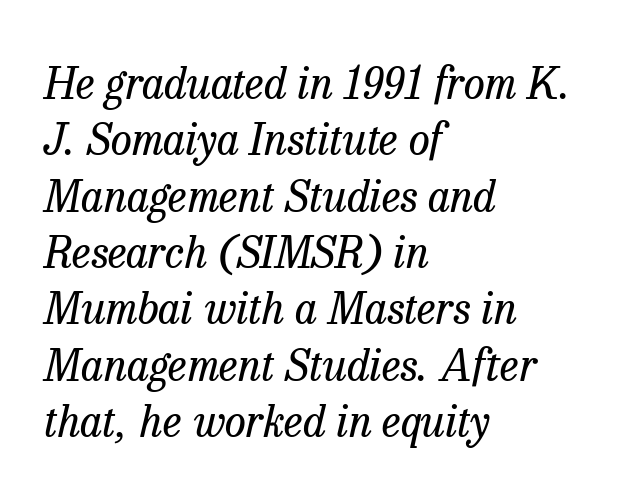
{"serif": "yes", "italic": "yes", "lean": "right", "slant_degrees": 13, "bold": "no", "weight": "regular", "width": "normal", "stroke_contrast": "low", "x_height": "medium", "monospaced": "no", "underline": "no", "align": "left", "line_spacing": "normal", "line_spacing_ratio": 1.31, "letter_spacing": "normal", "letter_spacing_em": 0.0, "glyph_px": 43}
